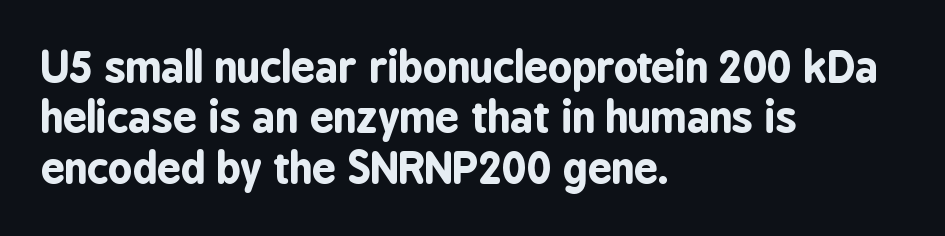
{"serif": "no", "italic": "no", "bold": "yes", "weight": "bold", "width": "condensed", "stroke_contrast": "low", "x_height": "medium", "monospaced": "no", "underline": "no", "align": "left", "line_spacing_ratio": 1.2, "letter_spacing": "normal", "letter_spacing_em": 0.0, "glyph_px": 42}
